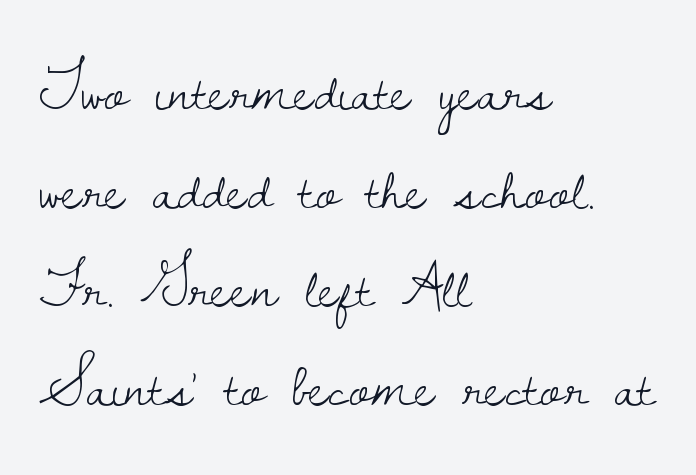
Honestly, the row spacing looks completely unremarkable. The string is rendered with underlining switched off. All the whitespace from short lines collects on the right. Weight: in the light-to-regular range. The rendering uses natural spacing where letterforms have individual widths. The type is set solid horizontally, with unmodified tracking.
